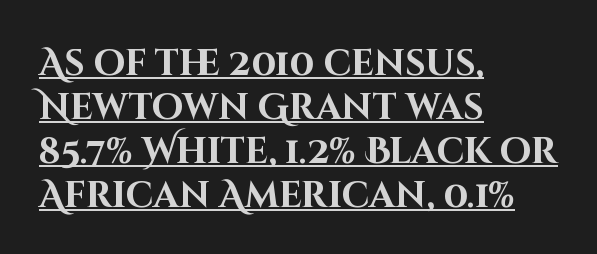
{"serif": "no", "italic": "no", "bold": "yes", "weight": "bold", "width": "normal", "stroke_contrast": "high", "x_height": "large", "monospaced": "no", "underline": "yes", "align": "left", "line_spacing_ratio": 1.22, "letter_spacing": "normal", "letter_spacing_em": 0.0, "glyph_px": 36}
